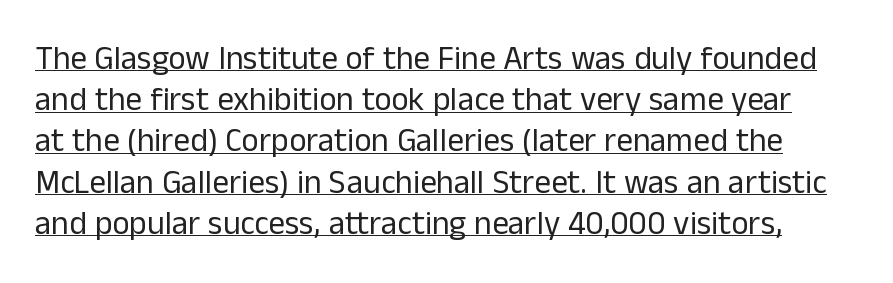
The image shows 33 px regular-weight sans-serif type, upright; set normal line spacing (1.25x), normal letter spacing, underlined; low stroke contrast and a medium x-height.
